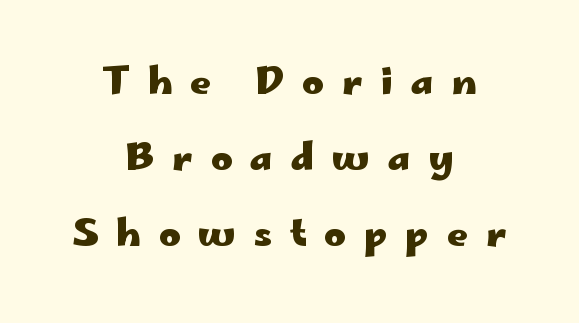
Q: Is the text bold? A: Yes.
Q: Is the text italic (slanted)? A: No, it is upright.
Q: Is the typeface a serif or a sans-serif typeface? A: Sans-serif.
Q: Is the text underlined? A: No.
Q: How is the paragraph aligned? A: Centered.
Q: Is the spacing between letters normal or unusually wide? A: Unusually wide.
Q: Is the spacing between lines tight, normal or loose? A: Loose.
Q: Width (condensed, normal, or wide)? A: Wide.
Q: Stroke contrast? A: Low.
Q: x-height? A: Small.
Q: Monospaced? A: No.
